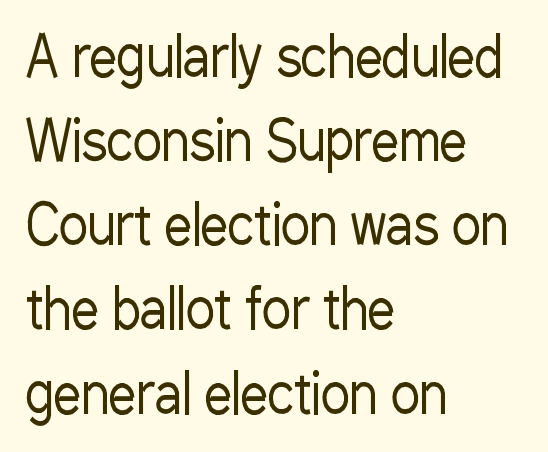
Q: Is the text bold? A: No.
Q: Is the text italic (slanted)? A: No, it is upright.
Q: Is the typeface a serif or a sans-serif typeface? A: Sans-serif.
Q: Is the text underlined? A: No.
Q: How is the paragraph aligned? A: Left-aligned.
Q: Is the spacing between letters normal or unusually wide? A: Normal.
Q: Is the spacing between lines tight, normal or loose? A: Normal.
Q: Width (condensed, normal, or wide)? A: Condensed.
Q: Stroke contrast? A: Low.
Q: x-height? A: Medium.
Q: Monospaced? A: No.
